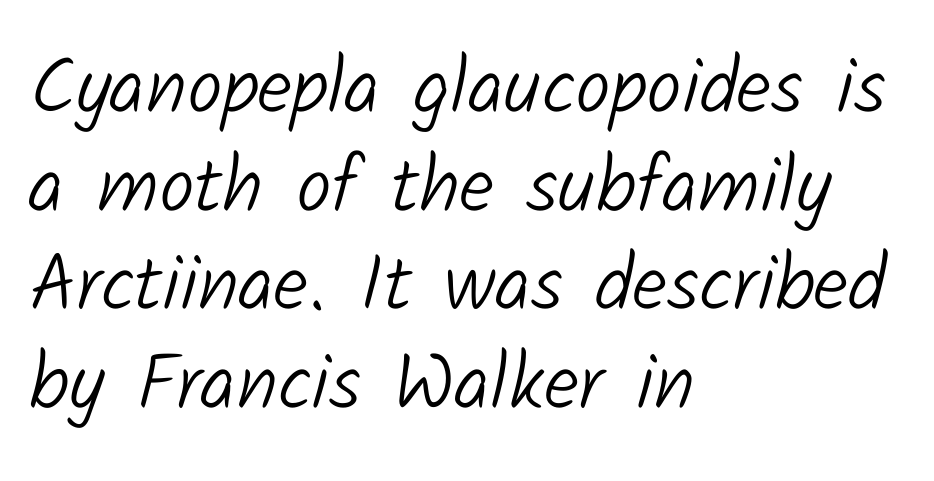
Lines of text with bare space underneath. You can tell from the bare stems that sans-serif type was used. Does extra space separate the letters? No, they use regular spacing. Do the characters align in a grid? No, the font is proportional.
